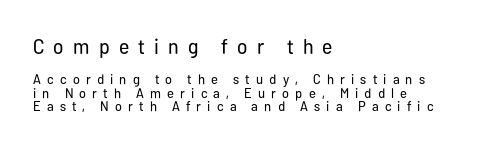
{"italic": "no", "bold": "no", "underline": "no", "align": "left", "line_spacing": "tight", "line_spacing_ratio": 0.97, "letter_spacing": "wide", "letter_spacing_em": 0.44, "larger_block": "first", "size_ratio": 1.5, "glyph_px": 21}
